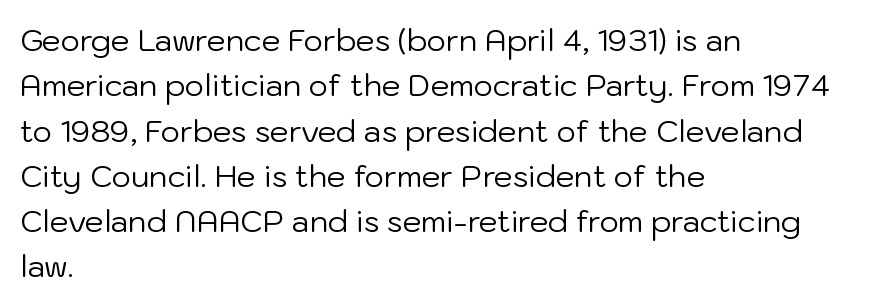
{"serif": "no", "italic": "no", "bold": "no", "weight": "regular", "width": "normal", "stroke_contrast": "low", "x_height": "medium", "monospaced": "no", "underline": "no", "align": "left", "line_spacing": "normal", "line_spacing_ratio": 1.51, "letter_spacing": "normal", "letter_spacing_em": 0.0, "glyph_px": 30}
